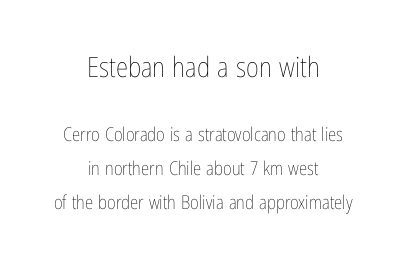
{"italic": "no", "bold": "no", "weight": "thin", "width": "condensed", "stroke_contrast": "low", "x_height": "medium", "monospaced": "no", "underline": "no", "align": "center", "line_spacing_ratio": 1.79, "letter_spacing": "normal", "letter_spacing_em": 0.0, "larger_block": "first", "size_ratio": 1.47, "glyph_px": 28}
